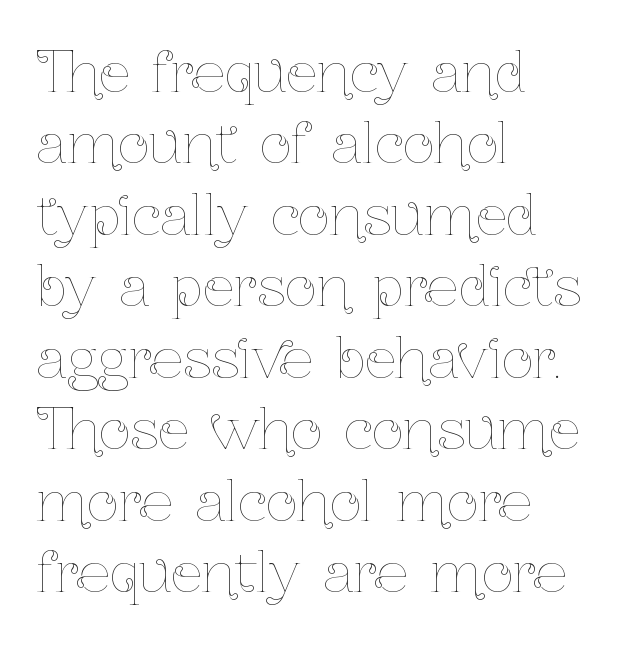
Q: Is the text bold? A: No.
Q: Is the text italic (slanted)? A: No, it is upright.
Q: Is the text underlined? A: No.
Q: How is the paragraph aligned? A: Left-aligned.
Q: Is the spacing between letters normal or unusually wide? A: Normal.
Q: Is the spacing between lines tight, normal or loose? A: Normal.
Q: Width (condensed, normal, or wide)? A: Condensed.
Q: Stroke contrast? A: Low.
Q: x-height? A: Medium.
Q: Monospaced? A: No.
